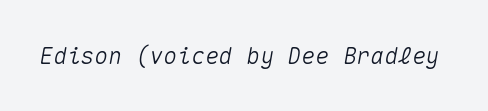
Q: Is the text italic (slanted)? A: Yes, it leans right by about 10 degrees.
Q: Is the text underlined? A: No.
Q: Is the spacing between letters normal or unusually wide? A: Normal.
